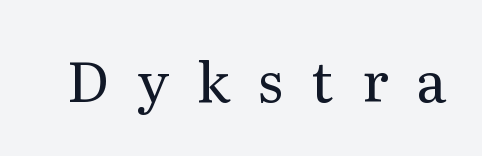
The image shows 56 px regular-weight serif type, upright; set unusually wide letter spacing (+0.5 em), not underlined; medium stroke contrast and a medium x-height.
